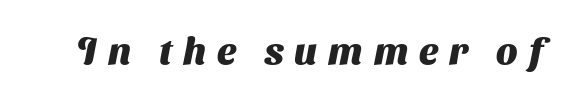
Q: Is the text bold? A: Yes.
Q: Is the typeface a serif or a sans-serif typeface? A: Sans-serif.
Q: Is the text underlined? A: No.
Q: Is the spacing between letters normal or unusually wide? A: Unusually wide.
Q: Width (condensed, normal, or wide)? A: Normal.
Q: Stroke contrast? A: Medium.
Q: x-height? A: Medium.
Q: Monospaced? A: No.
